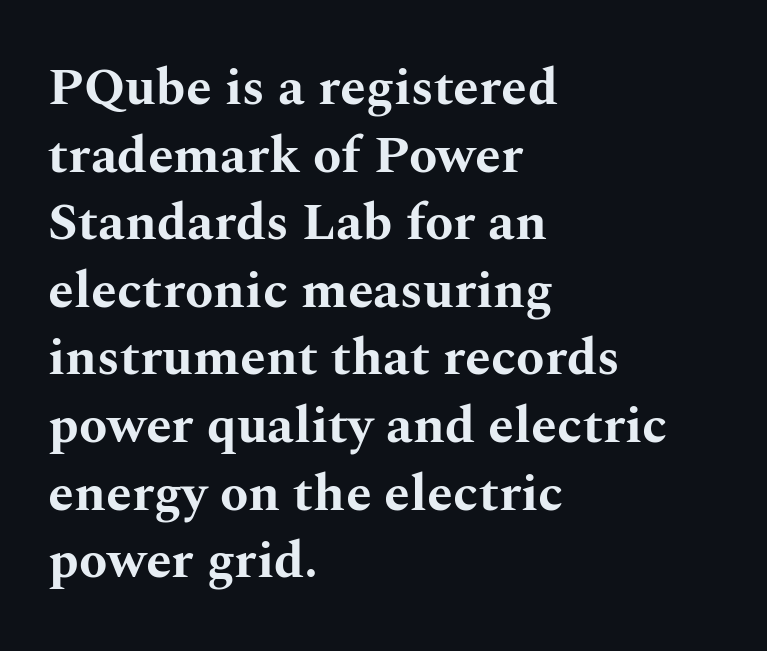
Q: Is the text bold? A: Yes.
Q: Is the text italic (slanted)? A: No, it is upright.
Q: Is the typeface a serif or a sans-serif typeface? A: Serif.
Q: Is the text underlined? A: No.
Q: How is the paragraph aligned? A: Left-aligned.
Q: Is the spacing between letters normal or unusually wide? A: Normal.
Q: Is the spacing between lines tight, normal or loose? A: Normal.
Q: Width (condensed, normal, or wide)? A: Wide.
Q: Stroke contrast? A: Medium.
Q: x-height? A: Medium.
Q: Monospaced? A: No.
